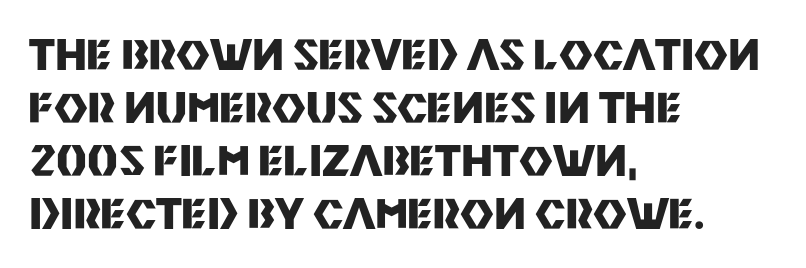
Q: Is the text bold? A: Yes.
Q: Is the text italic (slanted)? A: No, it is upright.
Q: Is the typeface a serif or a sans-serif typeface? A: Sans-serif.
Q: Is the text underlined? A: No.
Q: How is the paragraph aligned? A: Left-aligned.
Q: Is the spacing between letters normal or unusually wide? A: Normal.
Q: Is the spacing between lines tight, normal or loose? A: Normal.
Q: Width (condensed, normal, or wide)? A: Normal.
Q: Stroke contrast? A: Medium.
Q: x-height? A: Large.
Q: Monospaced? A: No.
